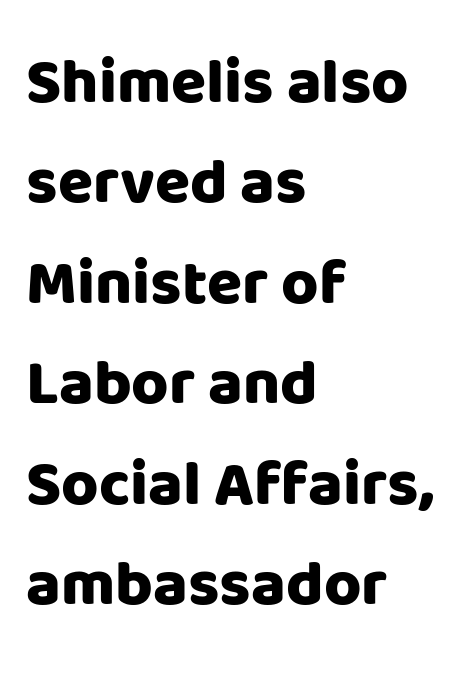
{"serif": "no", "italic": "no", "bold": "yes", "weight": "heavy", "width": "normal", "stroke_contrast": "low", "x_height": "large", "monospaced": "no", "underline": "no", "align": "left", "line_spacing": "normal", "line_spacing_ratio": 1.57, "letter_spacing": "normal", "letter_spacing_em": 0.0, "glyph_px": 64}
